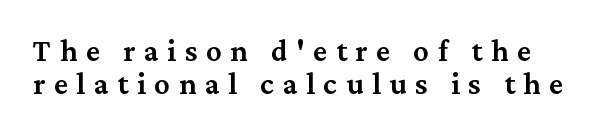
A typesetter would call this heavily tracked-out type. Descenders are the only things crossing below the line. Vertical strokes here are truly vertical. A typesetter would call this proportional, since set widths differ per character. These lines huddle together more closely than default settings would place them. Stroke thickness is moderately raised; the sample reads as semibold.
